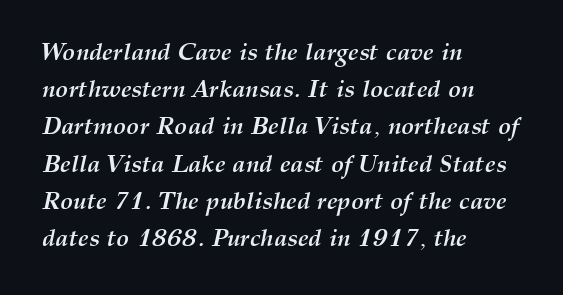
Is the type slanted? Yes — the strokes lean at a clear angle. Horizontally, the lines are justified to the leading edge only. Beneath every word, the page is bare. Glyph-to-glyph distance matches everyday printed text. The typesetting leans heavy: a genuine bold.
